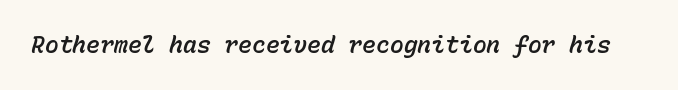
Q: Is the text italic (slanted)? A: Yes, it leans right by about 15 degrees.
Q: Is the text underlined? A: No.
Q: Is the spacing between letters normal or unusually wide? A: Normal.
